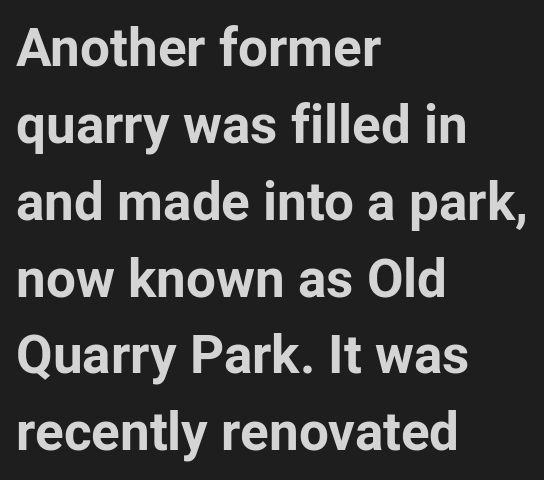
{"serif": "no", "italic": "no", "bold": "yes", "weight": "bold", "width": "normal", "stroke_contrast": "low", "x_height": "medium", "monospaced": "no", "underline": "no", "align": "left", "line_spacing": "normal", "line_spacing_ratio": 1.45, "letter_spacing": "normal", "letter_spacing_em": 0.0, "glyph_px": 53}
